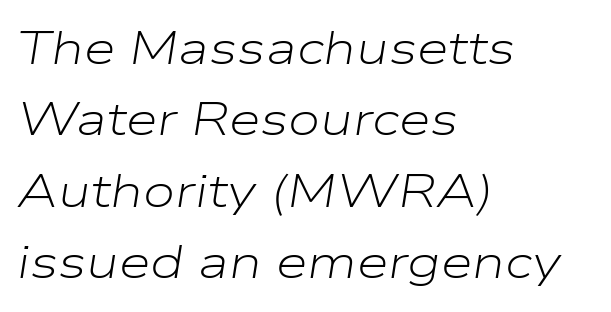
Q: Is the text bold? A: No.
Q: Is the text italic (slanted)? A: Yes, it leans right by about 9 degrees.
Q: Is the text underlined? A: No.
Q: How is the paragraph aligned? A: Left-aligned.
Q: Is the spacing between letters normal or unusually wide? A: Normal.
Q: Is the spacing between lines tight, normal or loose? A: Normal.
Q: Width (condensed, normal, or wide)? A: Wide.
Q: Stroke contrast? A: Low.
Q: x-height? A: Medium.
Q: Monospaced? A: No.
